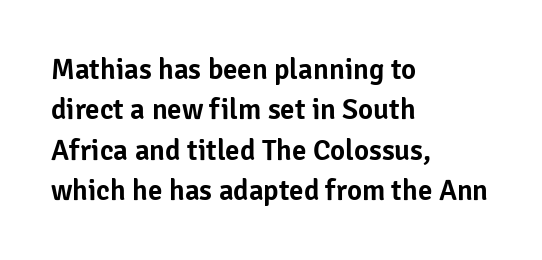
Q: Is the text italic (slanted)? A: No, it is upright.
Q: Is the typeface a serif or a sans-serif typeface? A: Sans-serif.
Q: Is the text underlined? A: No.
Q: How is the paragraph aligned? A: Left-aligned.
Q: Is the spacing between letters normal or unusually wide? A: Normal.
Q: Is the spacing between lines tight, normal or loose? A: Normal.
Q: Width (condensed, normal, or wide)? A: Normal.
Q: Stroke contrast? A: Low.
Q: x-height? A: Medium.
Q: Monospaced? A: No.
